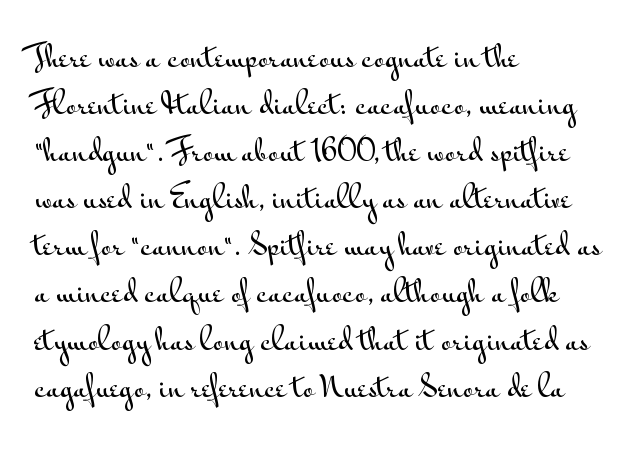
Q: Is the text italic (slanted)? A: Yes.
Q: Is the typeface a serif or a sans-serif typeface? A: Sans-serif.
Q: Is the text underlined? A: No.
Q: How is the paragraph aligned? A: Left-aligned.
Q: Is the spacing between letters normal or unusually wide? A: Normal.
Q: Is the spacing between lines tight, normal or loose? A: Normal.
Q: Width (condensed, normal, or wide)? A: Wide.
Q: Stroke contrast? A: Medium.
Q: x-height? A: Small.
Q: Monospaced? A: No.
